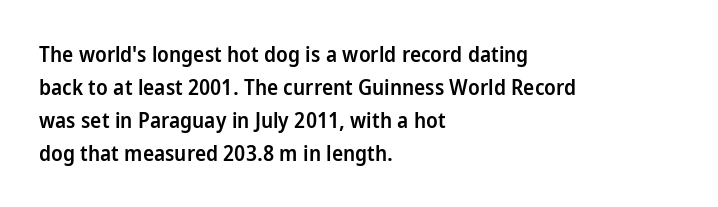
You could call the tracking neutral — neither tight nor loose. Which margin do the lines hug? The left one — the right edge is uneven. Regarding leading, the lines here are spaced in the standard way. Does the weight exceed regular? Yes, but only to semibold. The glyphs are unaccompanied by any horizontal stroke below them.
